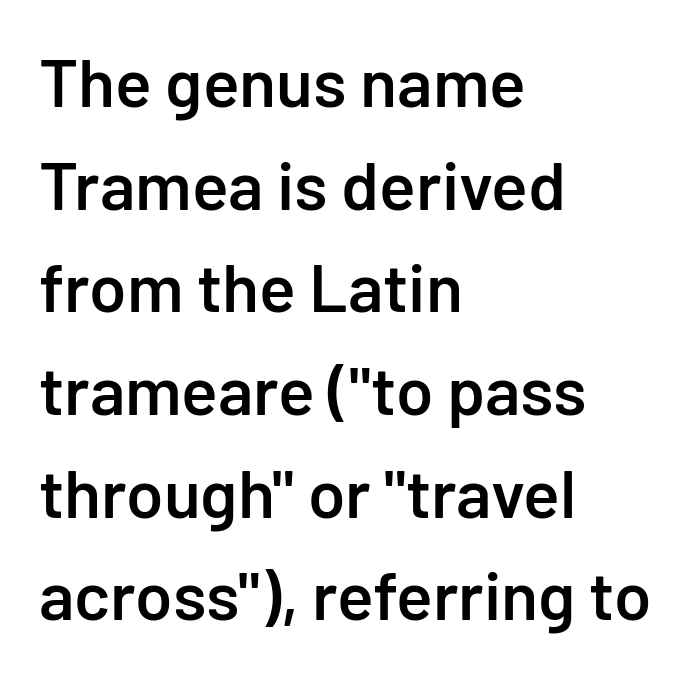
The image shows 68 px semibold sans-serif type, upright; set left-aligned, normal line spacing (1.51x), normal letter spacing, not underlined; low stroke contrast and a medium x-height.
